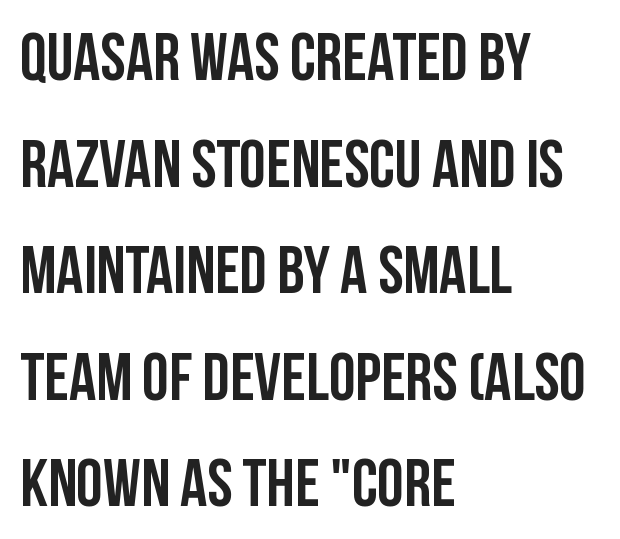
Q: Is the text italic (slanted)? A: No, it is upright.
Q: Is the typeface a serif or a sans-serif typeface? A: Sans-serif.
Q: Is the text underlined? A: No.
Q: How is the paragraph aligned? A: Left-aligned.
Q: Is the spacing between letters normal or unusually wide? A: Normal.
Q: Is the spacing between lines tight, normal or loose? A: Normal.
Q: Width (condensed, normal, or wide)? A: Condensed.
Q: Stroke contrast? A: Low.
Q: x-height? A: Large.
Q: Monospaced? A: No.
